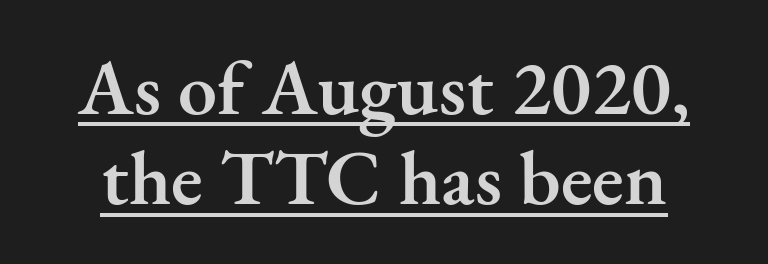
Q: Is the text bold? A: Semi-bold.
Q: Is the text italic (slanted)? A: No, it is upright.
Q: Is the typeface a serif or a sans-serif typeface? A: Serif.
Q: Is the text underlined? A: Yes.
Q: Is the spacing between letters normal or unusually wide? A: Normal.
Q: Width (condensed, normal, or wide)? A: Normal.
Q: Stroke contrast? A: Medium.
Q: x-height? A: Small.
Q: Monospaced? A: No.
